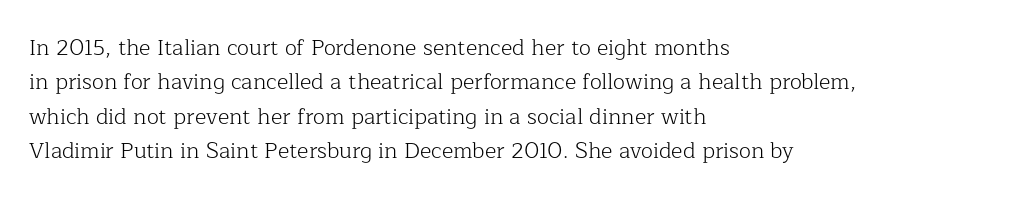
The specimen reads as upright at a glance. Is the stroke heavy? The answer is a plain regular-or-lighter. Clear beneath every line of the passage. Notice how descenders clear the ascenders below comfortably — that's standard leading.
